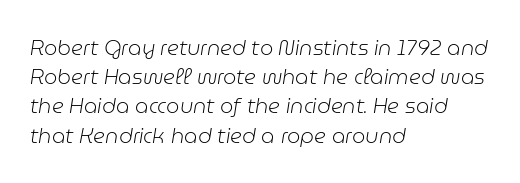
The image shows 21 px text type, italic (leaning right); set left-aligned, normal line spacing (1.39x), normal letter spacing, not underlined.
